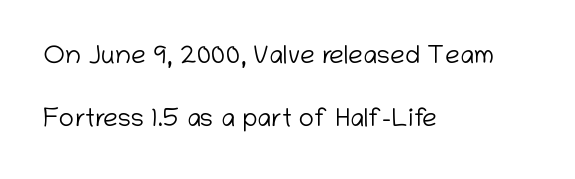
The image shows 26 px text type, upright; set left-aligned, loose line spacing (2.41x), normal letter spacing, not underlined.
